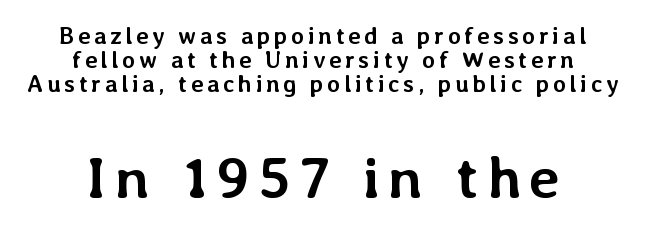
Q: Is the text bold? A: Yes.
Q: Is the text italic (slanted)? A: No, it is upright.
Q: Is the text underlined? A: No.
Q: How is the paragraph aligned? A: Centered.
Q: Is the spacing between lines tight, normal or loose? A: Tight.
Q: Which block of text is set in a larger size, the first (top) or the second (bottom)? A: The second (bottom) one.
Q: Width (condensed, normal, or wide)? A: Normal.
Q: Stroke contrast? A: Low.
Q: x-height? A: Medium.
Q: Monospaced? A: No.
